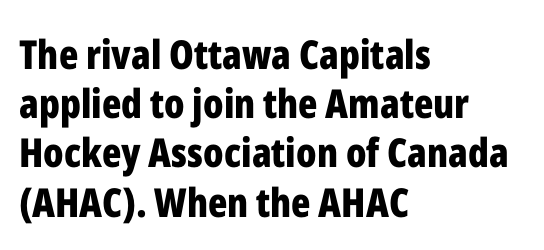
Q: Is the text bold? A: Yes.
Q: Is the text italic (slanted)? A: No, it is upright.
Q: Is the typeface a serif or a sans-serif typeface? A: Sans-serif.
Q: Is the text underlined? A: No.
Q: How is the paragraph aligned? A: Left-aligned.
Q: Is the spacing between letters normal or unusually wide? A: Normal.
Q: Width (condensed, normal, or wide)? A: Condensed.
Q: Stroke contrast? A: Low.
Q: x-height? A: Medium.
Q: Monospaced? A: No.
